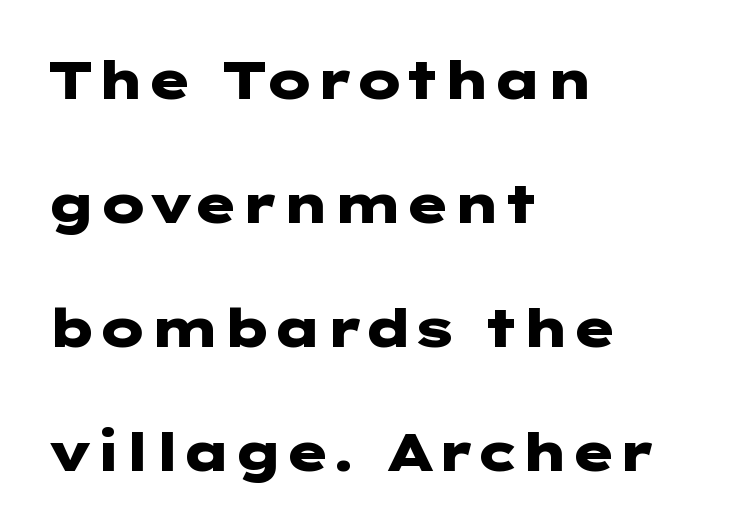
The image shows 53 px heavy, wide sans-serif type, upright; set left-aligned, loose line spacing (2.34x), normal letter spacing, not underlined; low stroke contrast and a medium x-height.
